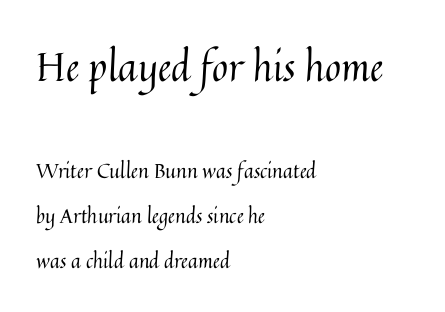
The image shows 39 px regular-weight type; set left-aligned, loose line spacing (2.25x), normal letter spacing, not underlined; the first (top) block is 1.95x larger; medium stroke contrast and a medium x-height.
